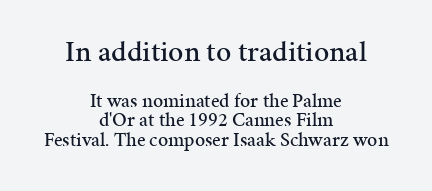
Q: Is the text italic (slanted)? A: No, it is upright.
Q: Is the typeface a serif or a sans-serif typeface? A: Serif.
Q: Is the text underlined? A: No.
Q: How is the paragraph aligned? A: Centered.
Q: Is the spacing between letters normal or unusually wide? A: Normal.
Q: Is the spacing between lines tight, normal or loose? A: Tight.
Q: Which block of text is set in a larger size, the first (top) or the second (bottom)? A: The first (top) one.
Q: Width (condensed, normal, or wide)? A: Normal.
Q: Stroke contrast? A: Medium.
Q: x-height? A: Medium.
Q: Monospaced? A: No.
